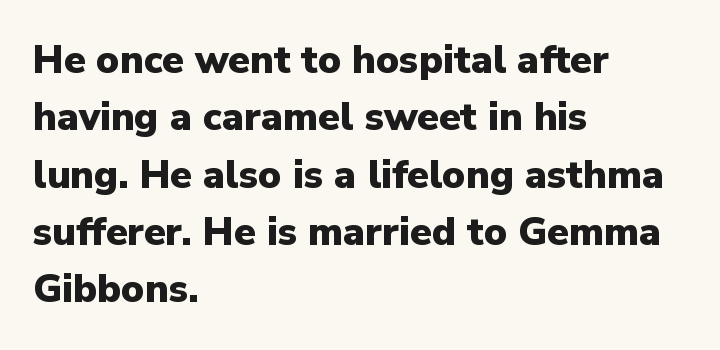
{"serif": "no", "italic": "no", "bold": "yes", "weight": "heavy", "width": "normal", "stroke_contrast": "low", "x_height": "medium", "monospaced": "no", "underline": "no", "align": "left", "line_spacing": "normal", "line_spacing_ratio": 1.47, "letter_spacing": "normal", "letter_spacing_em": 0.0, "glyph_px": 39}
